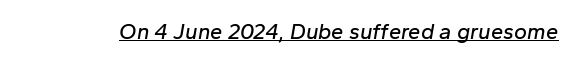
The image shows 22 px text type, italic (leaning right); set normal letter spacing, underlined.
